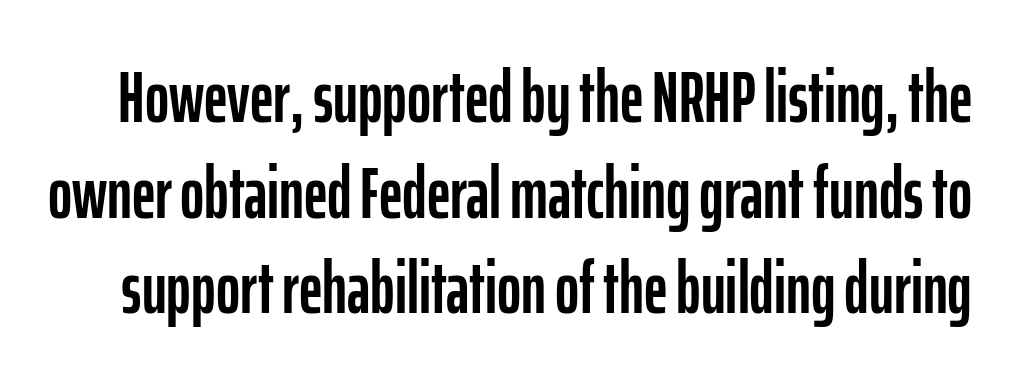
{"serif": "no", "italic": "no", "width": "condensed", "stroke_contrast": "low", "x_height": "medium", "monospaced": "no", "underline": "no", "line_spacing": "normal", "line_spacing_ratio": 1.31, "letter_spacing": "normal", "letter_spacing_em": 0.0, "glyph_px": 73}
